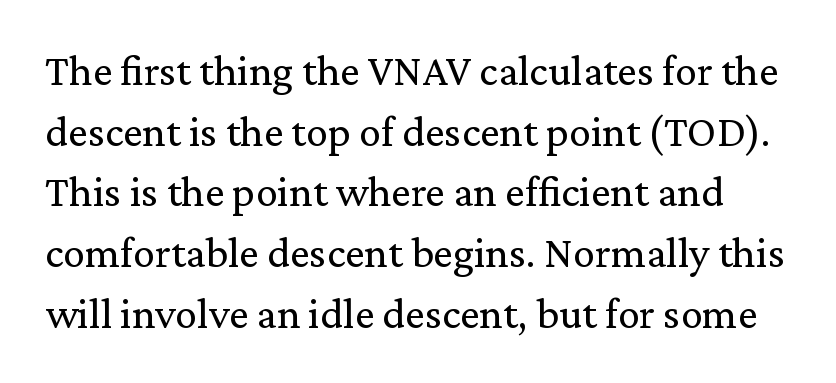
{"serif": "yes", "italic": "no", "bold": "no", "weight": "regular", "width": "normal", "stroke_contrast": "low", "x_height": "medium", "monospaced": "no", "underline": "no", "line_spacing": "normal", "line_spacing_ratio": 1.38, "letter_spacing": "normal", "letter_spacing_em": 0.0, "glyph_px": 44}
